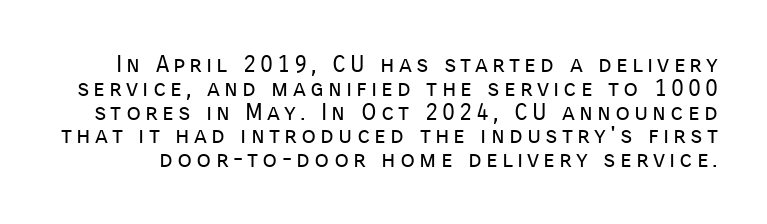
{"italic": "no", "bold": "no", "underline": "no", "line_spacing": "tight", "line_spacing_ratio": 0.99, "glyph_px": 24}
